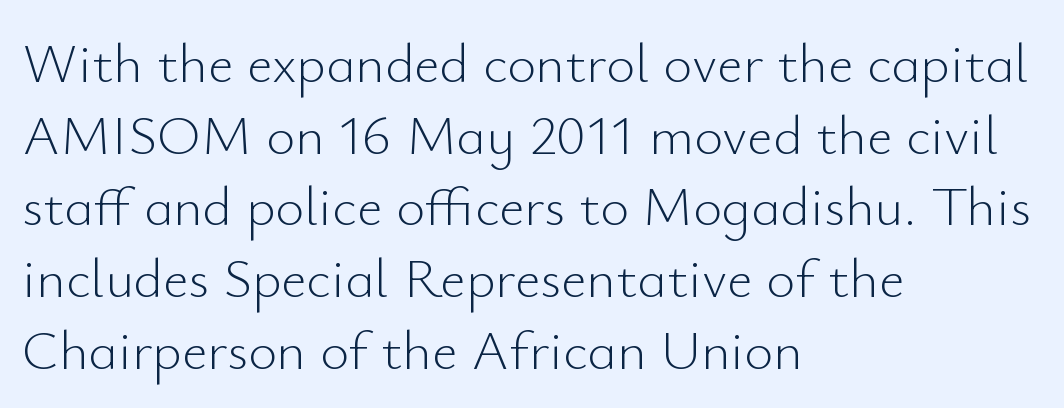
The image shows 56 px light sans-serif type, upright; set left-aligned, normal line spacing (1.28x), normal letter spacing, not underlined; low stroke contrast and a small x-height.
